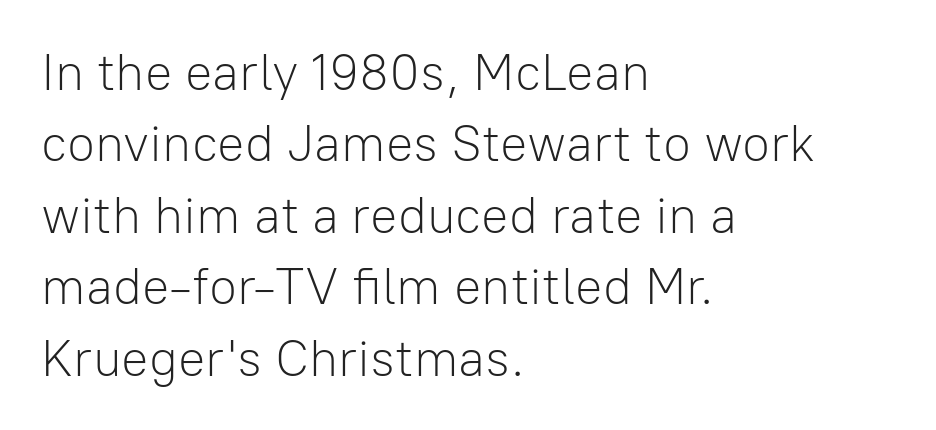
The image shows 51 px light sans-serif type, upright; set left-aligned, normal line spacing (1.4x), normal letter spacing, not underlined; low stroke contrast and a medium x-height.
